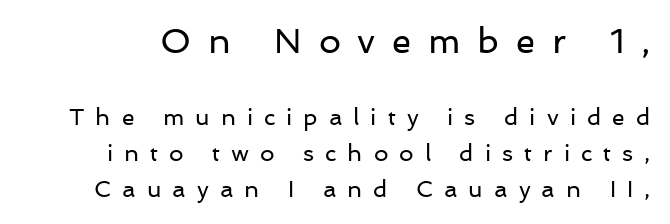
This sample keeps an unexceptional amount of space between lines. The strokes carry an ordinary text weight at most. The face used here is proportionally spaced, like ordinary book or web type. In this sample the first text group is rendered at the bigger scale.
